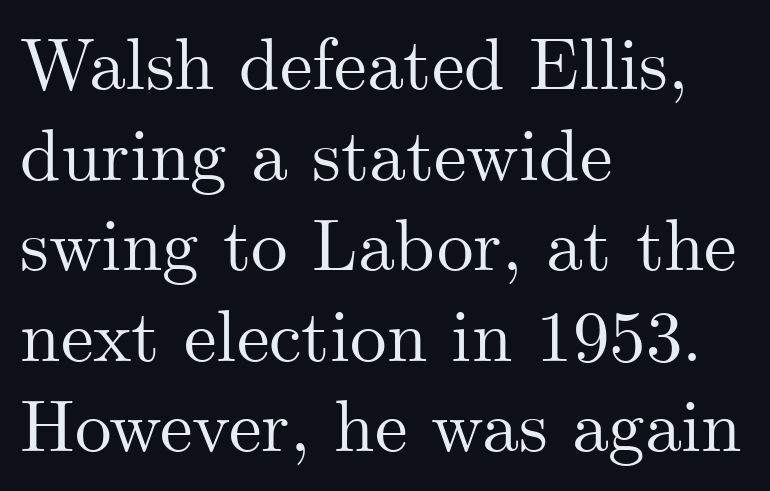
The image shows 73 px serif type, upright; set left-aligned, line spacing 1.24x, normal letter spacing, not underlined; medium stroke contrast and a small x-height.
